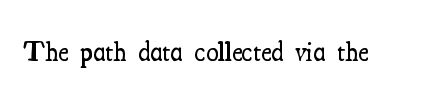
The image shows 27 px text type, upright; set normal letter spacing, not underlined.
